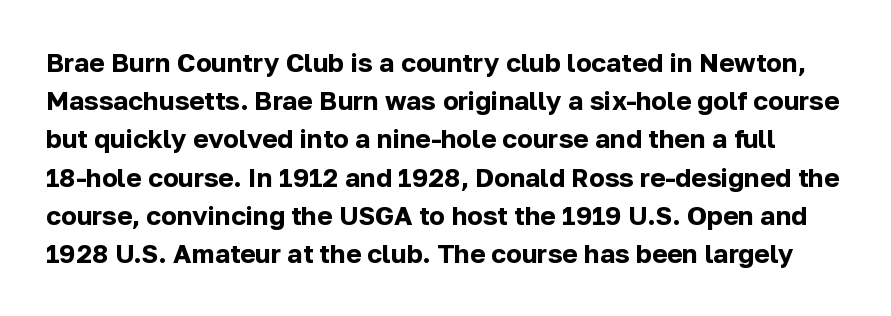
{"italic": "no", "bold": "yes", "underline": "no", "line_spacing": "normal", "line_spacing_ratio": 1.47, "letter_spacing": "normal", "letter_spacing_em": 0.0, "glyph_px": 26}
